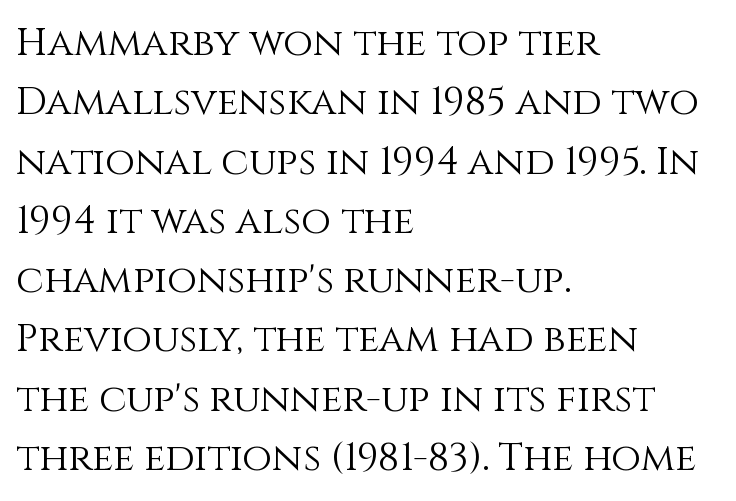
Stroke thickness stays within the range of a standard reading face or lighter. This block has exactly the height ordinary leading produces. The rag falls on the right side of this text block. Character widths vary here, with narrow letters taking less room than wide ones. Quick note: not italic, upright. Underline: absent.
